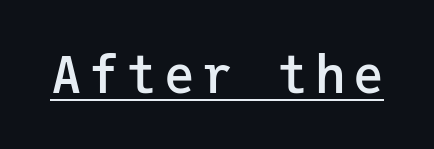
{"serif": "no", "italic": "no", "bold": "semi", "weight": "semibold", "width": "normal", "stroke_contrast": "low", "x_height": "medium", "monospaced": "yes", "underline": "yes", "glyph_px": 51}
